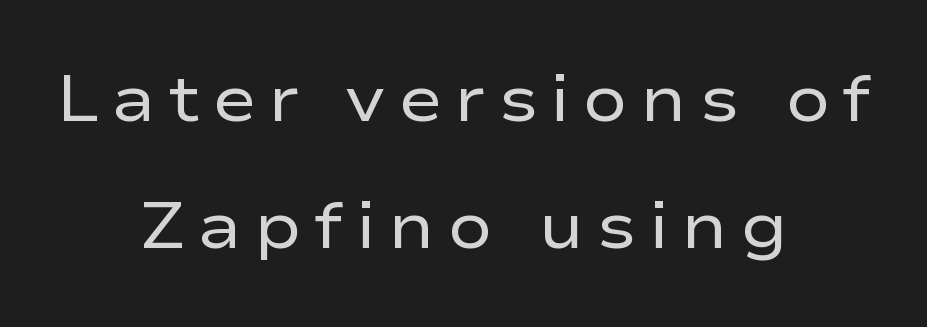
Unlike italic type, these characters show no tilt at all. The rendering shows plain stroke endings on the letterforms — a sans-serif design. The letters advance in unequal steps, a hallmark of proportional type. Words float on clear page, feet unadorned. Notice how the passage keeps no hard edge, just a central spine.
